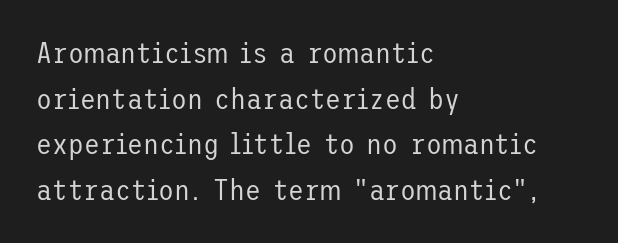
The image shows 29 px regular-weight sans-serif type, upright; set left-aligned, normal line spacing (1.57x), normal letter spacing, not underlined; low stroke contrast and a medium x-height.
